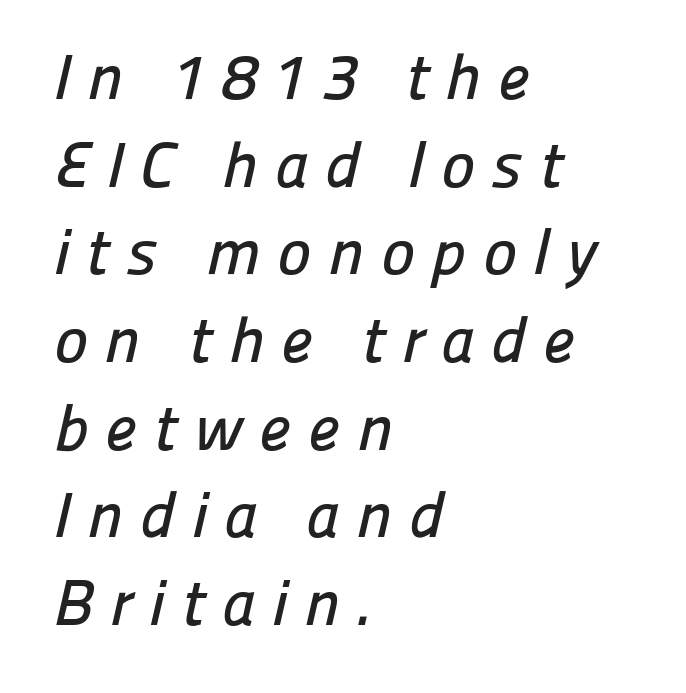
Varying glyph widths throughout — classic text-font behaviour. Regarding serifs, this sample does without them. The setting favours the left margin, as ordinary paragraphs usually do. Display-style spreading of the glyphs; the letterfit is very open.
